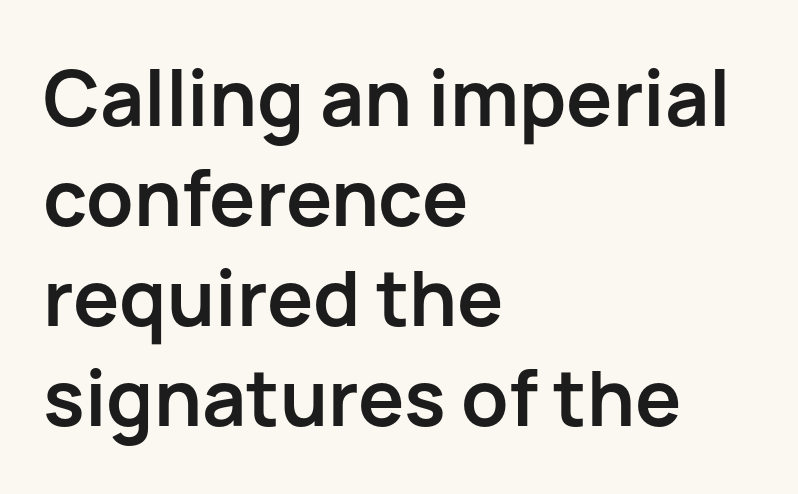
{"serif": "no", "italic": "no", "bold": "yes", "weight": "semibold", "width": "normal", "stroke_contrast": "low", "x_height": "medium", "monospaced": "no", "underline": "no", "align": "left", "line_spacing": "normal", "line_spacing_ratio": 1.3, "letter_spacing": "normal", "letter_spacing_em": 0.0, "glyph_px": 77}
